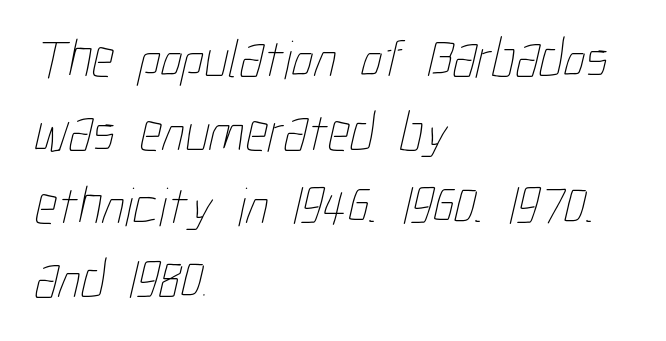
{"bold": "no", "weight": "thin", "width": "condensed", "stroke_contrast": "low", "x_height": "medium", "monospaced": "no", "underline": "no", "align": "left", "line_spacing": "normal", "line_spacing_ratio": 1.34, "letter_spacing": "normal", "letter_spacing_em": 0.0, "glyph_px": 55}
